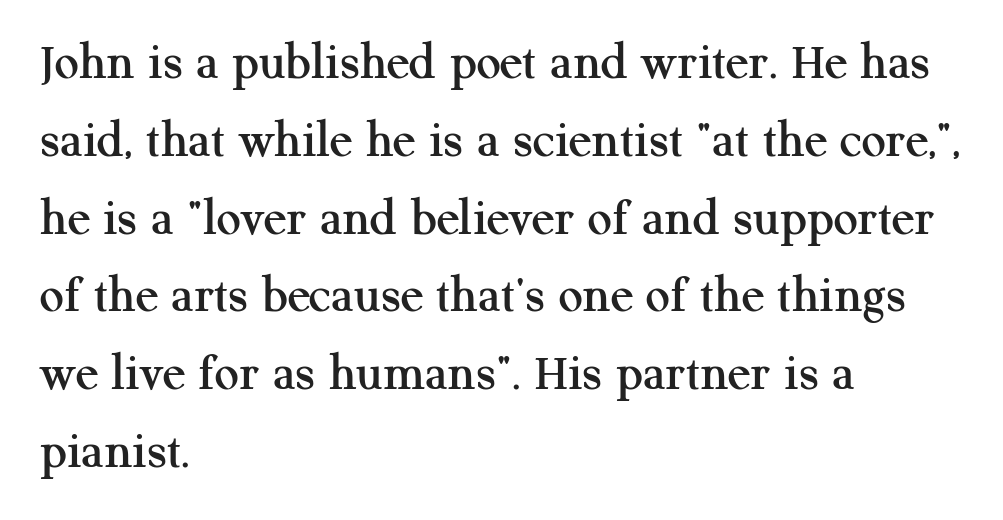
The image shows 54 px serif type, upright; set left-aligned, normal line spacing (1.44x), normal letter spacing, not underlined; medium stroke contrast and a medium x-height.
